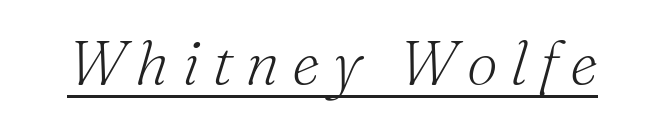
Q: Is the text bold? A: No.
Q: Is the text italic (slanted)? A: Yes, it leans right by about 16 degrees.
Q: Is the typeface a serif or a sans-serif typeface? A: Serif.
Q: Is the text underlined? A: Yes.
Q: Is the spacing between letters normal or unusually wide? A: Unusually wide.
Q: Width (condensed, normal, or wide)? A: Normal.
Q: Stroke contrast? A: Medium.
Q: x-height? A: Small.
Q: Monospaced? A: No.
